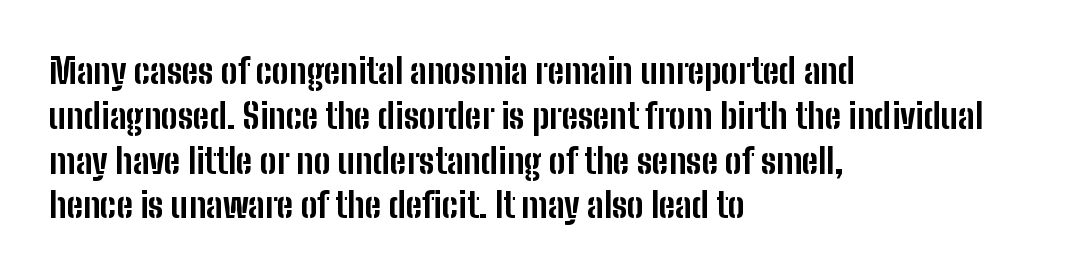
Are there feet on the stems? There aren't — it's a sans. One glance says typical: line gaps are just what's usual. The rendering keeps characters at their native spacing. These lines were composed using upright roman letters. Honestly, there is no underline to notice here at all. Horizontal alignment here is leftward, the default for most running prose.
